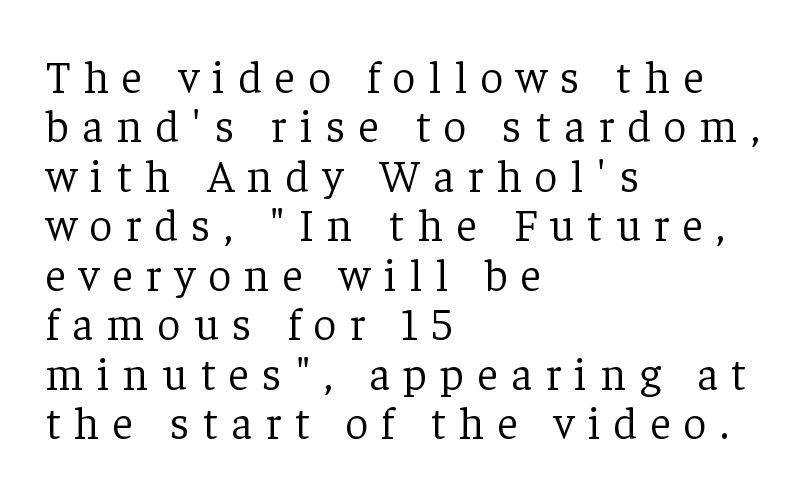
The image shows 45 px light serif type, upright; set left-aligned, tight line spacing (1.1x), unusually wide letter spacing (+0.3 em), not underlined; low stroke contrast and a medium x-height.
